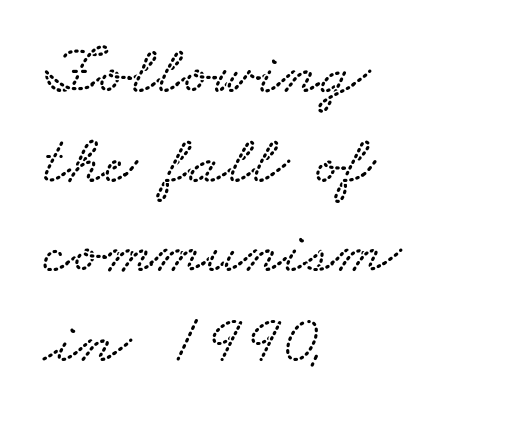
What stands out about the letter spacing? Nothing — it is the standard amount. The vertical gap from one line to the next is medium. The glyphs are unaccompanied by any horizontal stroke below them. Teacher's note: observe the even left margin — that is flush-left alignment. Proportional: the letters do not fall into vertical columns.
